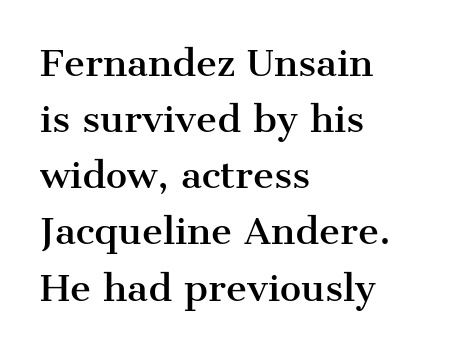
Q: Is the text italic (slanted)? A: No, it is upright.
Q: Is the typeface a serif or a sans-serif typeface? A: Serif.
Q: Is the text underlined? A: No.
Q: How is the paragraph aligned? A: Left-aligned.
Q: Is the spacing between letters normal or unusually wide? A: Normal.
Q: Is the spacing between lines tight, normal or loose? A: Normal.
Q: Width (condensed, normal, or wide)? A: Normal.
Q: Stroke contrast? A: Medium.
Q: x-height? A: Medium.
Q: Monospaced? A: No.
